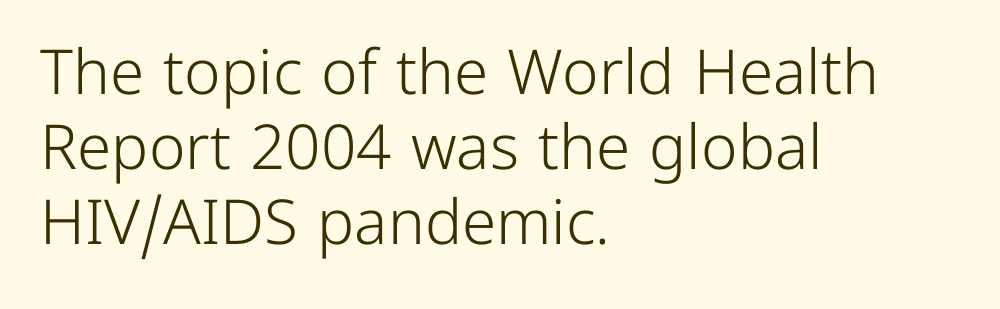
Q: Is the text bold? A: No.
Q: Is the text italic (slanted)? A: No, it is upright.
Q: Is the typeface a serif or a sans-serif typeface? A: Sans-serif.
Q: Is the text underlined? A: No.
Q: How is the paragraph aligned? A: Left-aligned.
Q: Is the spacing between letters normal or unusually wide? A: Normal.
Q: Width (condensed, normal, or wide)? A: Normal.
Q: Stroke contrast? A: Low.
Q: x-height? A: Medium.
Q: Monospaced? A: No.
